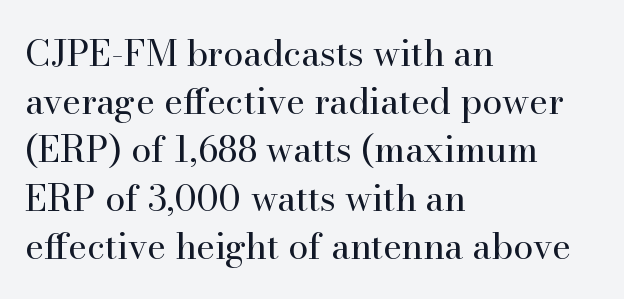
The image shows 36 px regular-weight serif type, upright; set left-aligned, normal line spacing (1.34x), normal letter spacing, not underlined; high stroke contrast and a small x-height.
